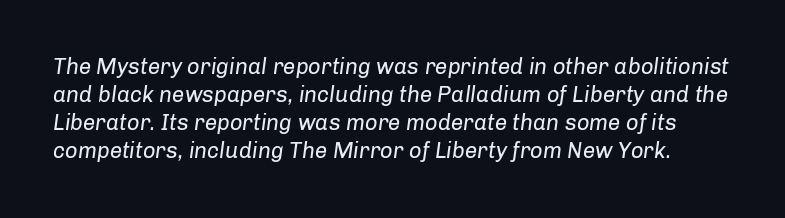
The image shows 22 px text type, italic (leaning right); set normal line spacing (1.28x), normal letter spacing, not underlined.
